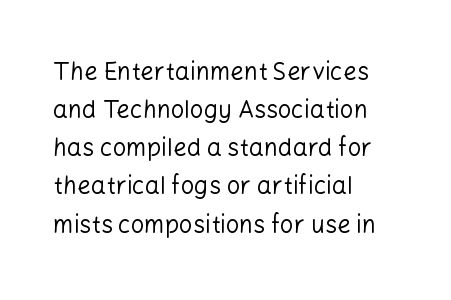
{"italic": "no", "bold": "no", "underline": "no", "align": "left", "line_spacing": "normal", "line_spacing_ratio": 1.59, "letter_spacing": "normal", "letter_spacing_em": 0.0, "glyph_px": 24}
